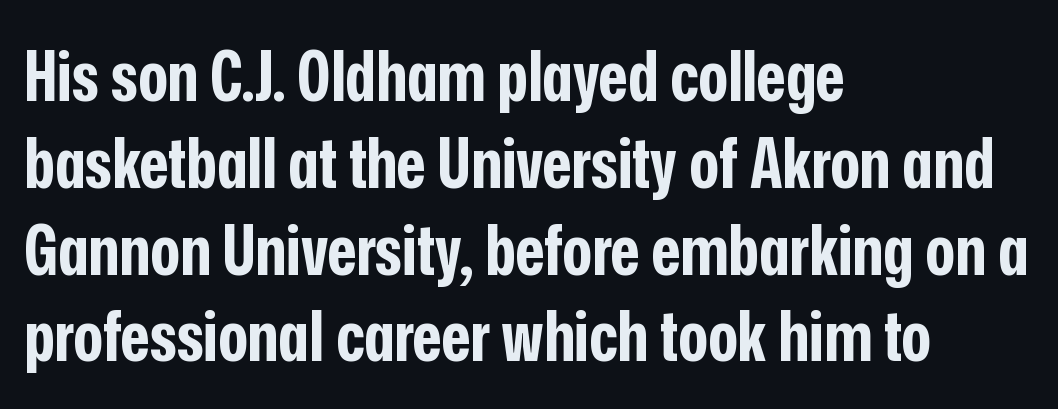
Q: Is the text bold? A: Yes.
Q: Is the text italic (slanted)? A: No, it is upright.
Q: Is the typeface a serif or a sans-serif typeface? A: Sans-serif.
Q: Is the text underlined? A: No.
Q: How is the paragraph aligned? A: Left-aligned.
Q: Is the spacing between letters normal or unusually wide? A: Normal.
Q: Width (condensed, normal, or wide)? A: Condensed.
Q: Stroke contrast? A: Low.
Q: x-height? A: Medium.
Q: Monospaced? A: No.
